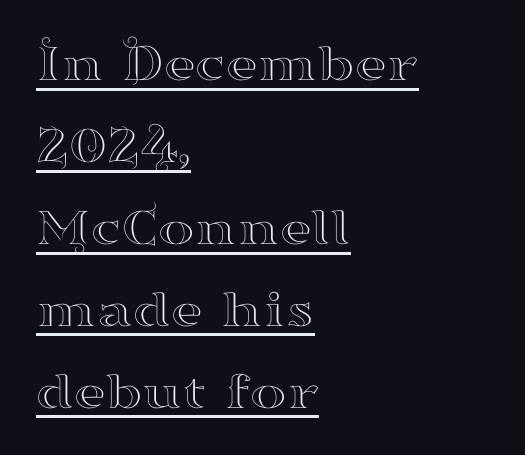
Q: Is the text italic (slanted)? A: No, it is upright.
Q: Is the typeface a serif or a sans-serif typeface? A: Serif.
Q: Is the text underlined? A: Yes.
Q: How is the paragraph aligned? A: Left-aligned.
Q: Is the spacing between letters normal or unusually wide? A: Normal.
Q: Is the spacing between lines tight, normal or loose? A: Normal.
Q: Width (condensed, normal, or wide)? A: Wide.
Q: Stroke contrast? A: High.
Q: x-height? A: Small.
Q: Monospaced? A: No.
